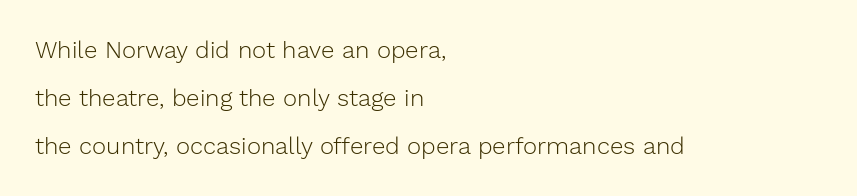
Q: Is the text bold? A: No.
Q: Is the text italic (slanted)? A: No, it is upright.
Q: Is the text underlined? A: No.
Q: How is the paragraph aligned? A: Left-aligned.
Q: Is the spacing between letters normal or unusually wide? A: Normal.
Q: Is the spacing between lines tight, normal or loose? A: Loose.
